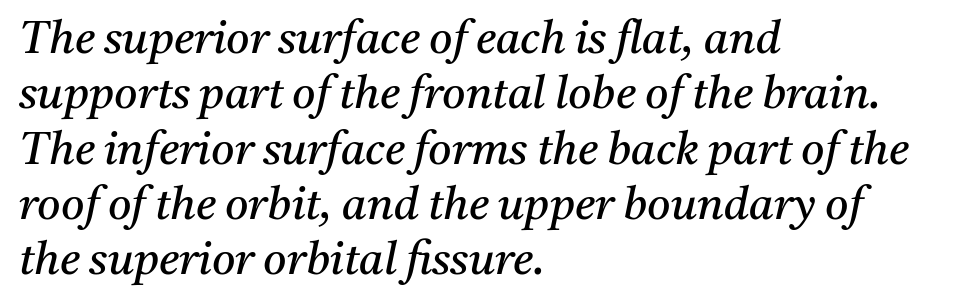
Does the lettering tilt? It does — this is italic. Is the type heavy? It reads as light-to-regular instead. All the whitespace from short lines collects on the right. Observe the ordinary spacing: letters are neighbours, not strangers.
